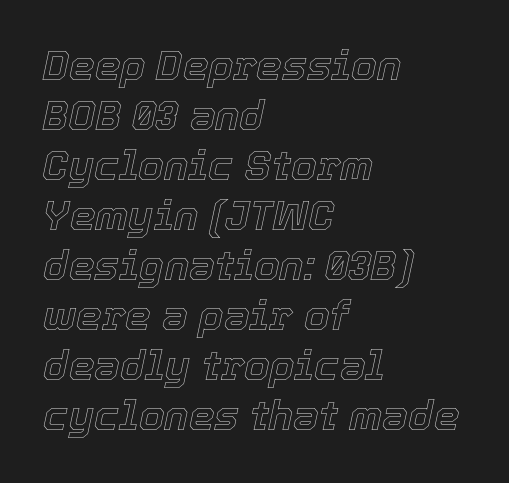
What stands out about the letter spacing? Nothing — it is the standard amount. The rendering uses natural spacing where letterforms have individual widths. Casual observation: everything's shoved over to the left. Beneath every word, the page is bare.
